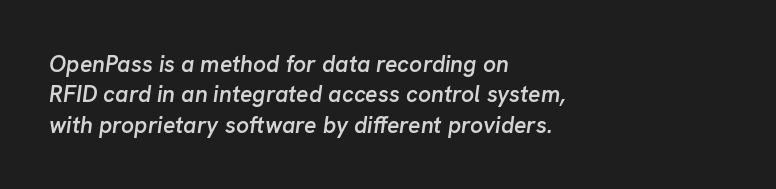
In terms of letterspacing, this is plain default setting. This is oblique type, the kind used for emphasis or titles. Descenders are the only things crossing below the line. The compositor pushed each line to the left boundary. A semibold gives these letters moderate extra thickness, short of bold.
